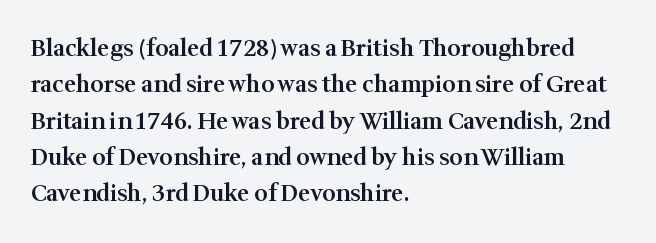
The image shows 23 px text type, upright; set left-aligned, normal line spacing (1.58x), normal letter spacing, not underlined.
